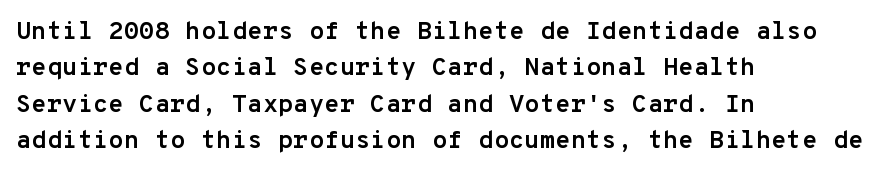
{"italic": "no", "bold": "yes", "underline": "no", "align": "left", "line_spacing": "normal", "line_spacing_ratio": 1.46, "letter_spacing": "normal", "letter_spacing_em": 0.0, "glyph_px": 25}
